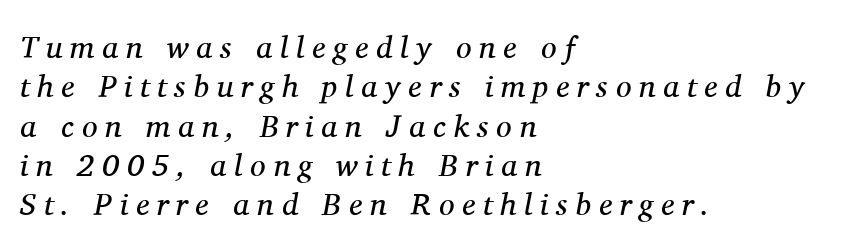
The image shows 31 px regular-weight serif type, italic (leaning right); set left-aligned, normal line spacing (1.27x), unusually wide letter spacing (+0.25 em), not underlined; medium stroke contrast and a medium x-height.
